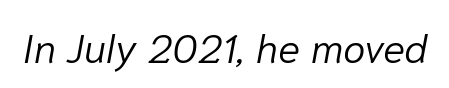
The image shows 41 px light type, italic (leaning right); set normal letter spacing, not underlined; low stroke contrast and a medium x-height.
